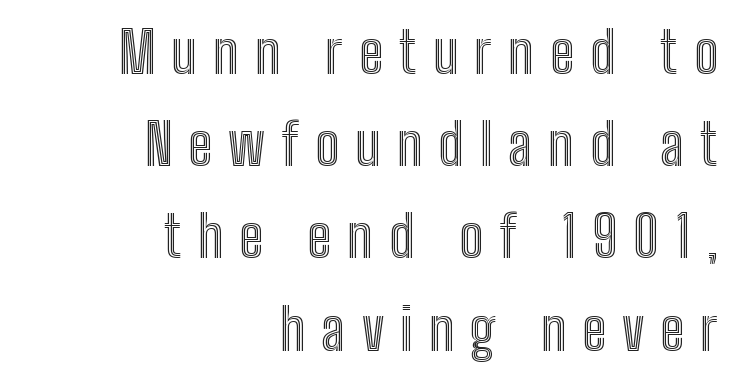
{"italic": "no", "width": "condensed", "x_height": "medium", "monospaced": "no", "underline": "no", "align": "right", "line_spacing": "normal", "line_spacing_ratio": 1.59, "letter_spacing": "wide", "letter_spacing_em": 0.28, "glyph_px": 58}
